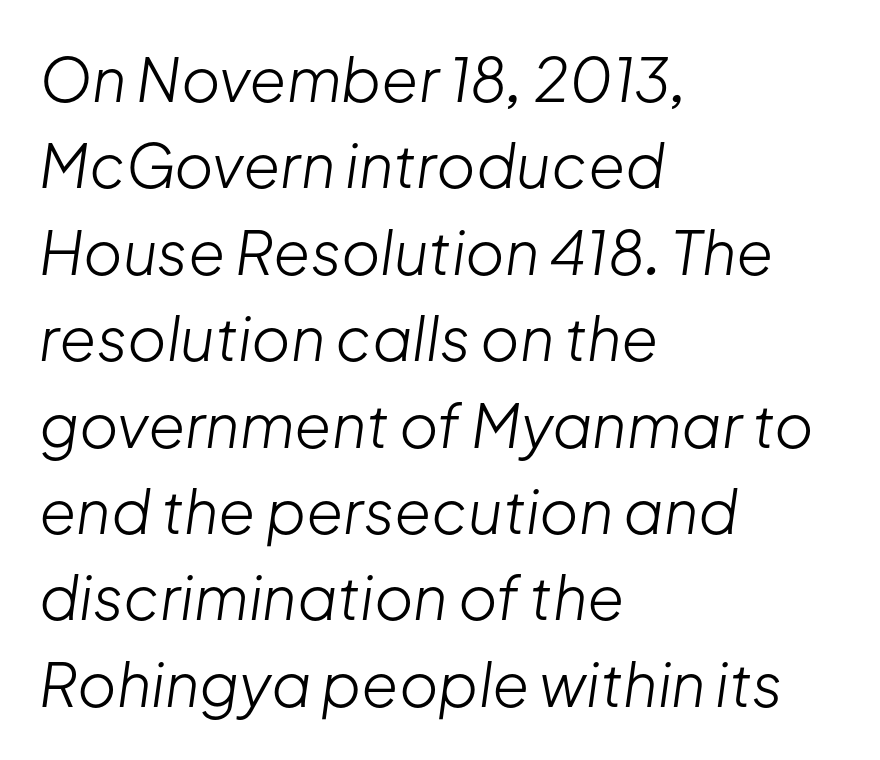
Q: Is the text bold? A: No.
Q: Is the text italic (slanted)? A: Yes, it leans right by about 8 degrees.
Q: Is the text underlined? A: No.
Q: How is the paragraph aligned? A: Left-aligned.
Q: Is the spacing between letters normal or unusually wide? A: Normal.
Q: Is the spacing between lines tight, normal or loose? A: Normal.
Q: Width (condensed, normal, or wide)? A: Normal.
Q: Stroke contrast? A: Low.
Q: x-height? A: Medium.
Q: Monospaced? A: No.
